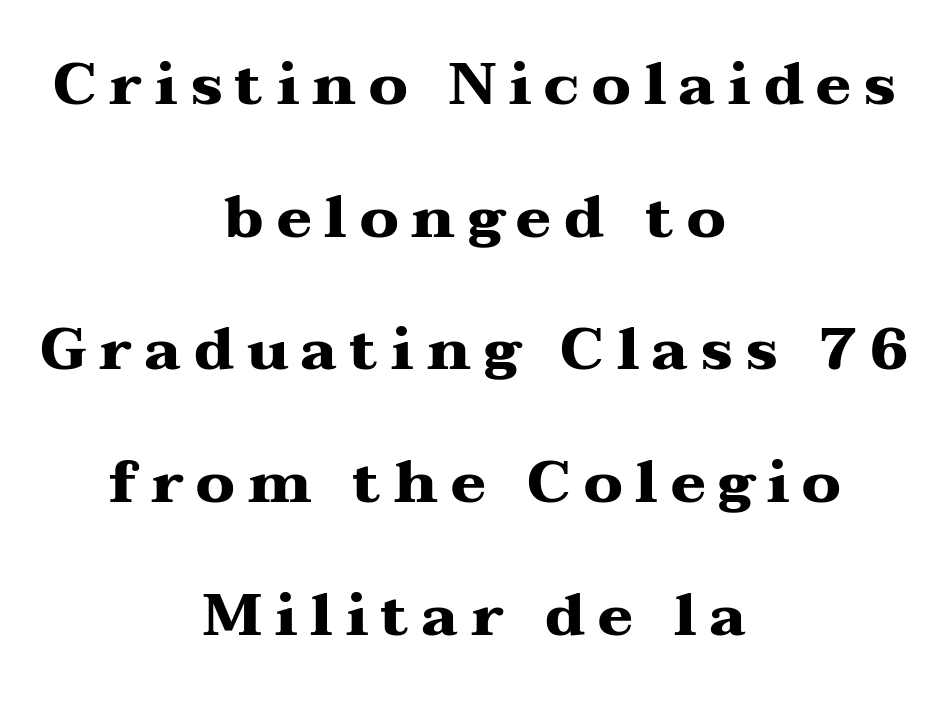
Its strokes are broad and dark, the hallmark of bold type. The face used here is proportionally spaced, like ordinary book or web type. Is the letter spacing exaggerated? Yes — the characters are pushed far apart. Posture: upright roman.
